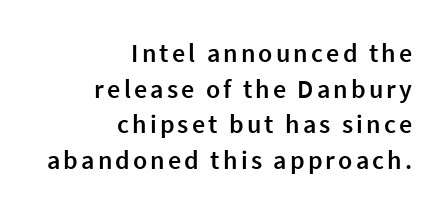
Every row of glyphs terminates at an identical x-position on the right. If you drew a line through each stem, it would be perfectly vertical. Regarding leading, the lines here are spaced in the standard way. Descenders hang freely into open space. I'd describe the lettering as semibold — firm but not a full bold.
